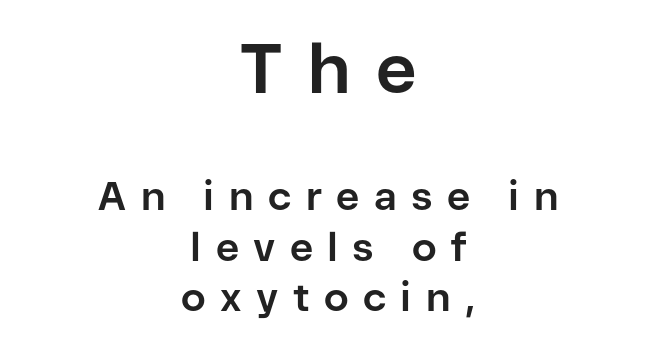
The earlier block is typeset at a bigger size than the later block. Proportional: the letters do not fall into vertical columns. Weight check: bold — yes, fully. The font's upright variant was chosen for this text. A student would call this center alignment; a typographer would say set centered. Interline gaps are of average width in this sample.
